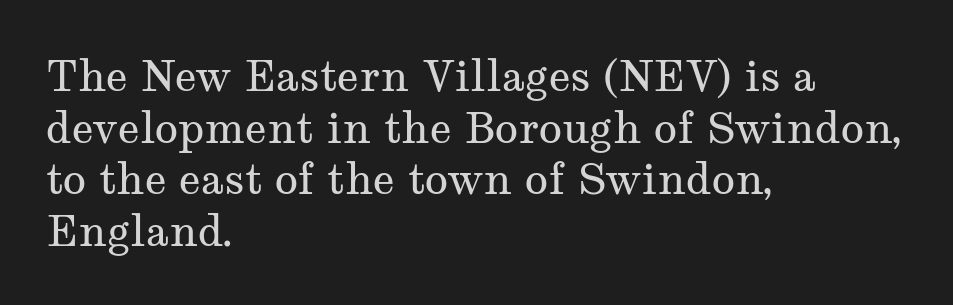
You can tell from the footed stems that serif type was used. The gap between lines stays unmarked. This reads as an unemphasized weight, regular at the heaviest. The rendering anchors every line to the left-hand side.
